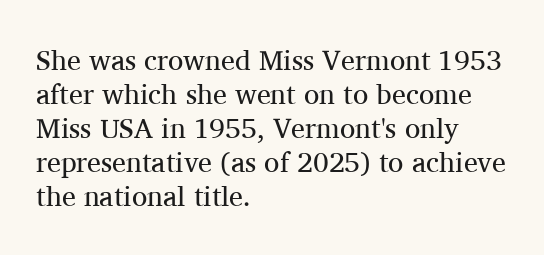
Posture: vertical. The text was rendered using a seriffed face with decorative stroke endings. Vertical stems look standard width or narrower in stroke. Nobody touched the tracking dial on this one. Leftover space on each line is placed entirely after the last word. Decoration check: the copy has no underline.
